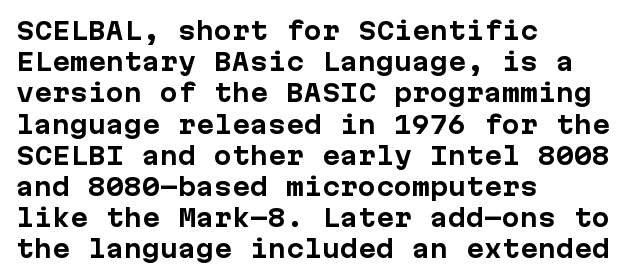
The image shows 24 px bold type, upright; set left-aligned, normal line spacing (1.3x), normal letter spacing, not underlined.
